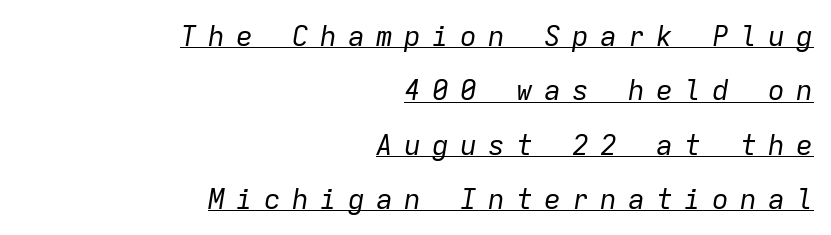
Q: Is the text bold? A: No.
Q: Is the text italic (slanted)? A: Yes, it leans right by about 9 degrees.
Q: Is the text underlined? A: Yes.
Q: How is the paragraph aligned? A: Right-aligned.
Q: Is the spacing between letters normal or unusually wide? A: Unusually wide.
Q: Is the spacing between lines tight, normal or loose? A: Loose.
Q: Width (condensed, normal, or wide)? A: Normal.
Q: Stroke contrast? A: Low.
Q: x-height? A: Medium.
Q: Monospaced? A: Yes.
